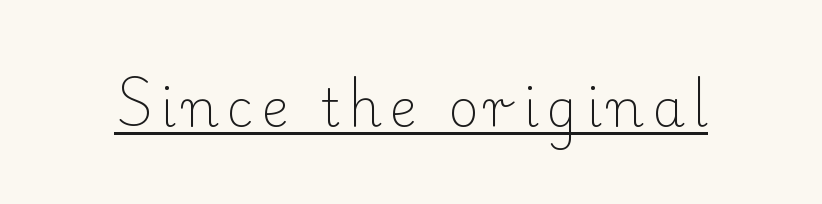
Quick note: not italic, upright. Looks like regular typesetting: each glyph gets only the width it needs. Glance below the letters and you will spot a drawn line. Is the type heavy? It reads as light-to-regular instead. Serifs: yes, visible at the terminals of the letterforms.
